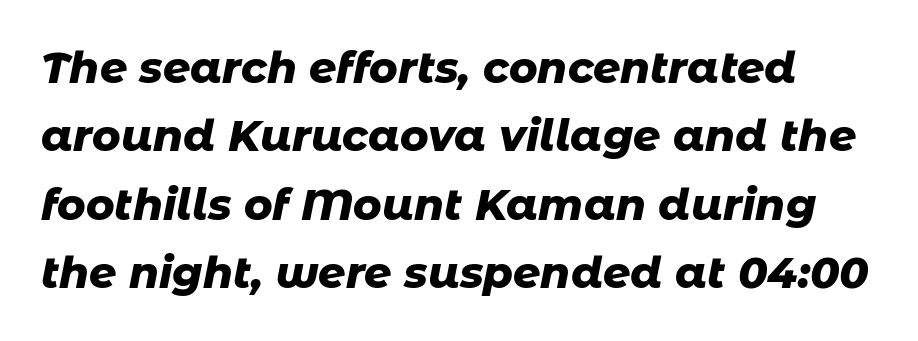
{"italic": "yes", "lean": "right", "slant_degrees": 11, "bold": "yes", "weight": "heavy", "width": "normal", "stroke_contrast": "low", "x_height": "medium", "monospaced": "no", "underline": "no", "line_spacing": "normal", "line_spacing_ratio": 1.59, "letter_spacing": "normal", "letter_spacing_em": 0.0, "glyph_px": 43}
